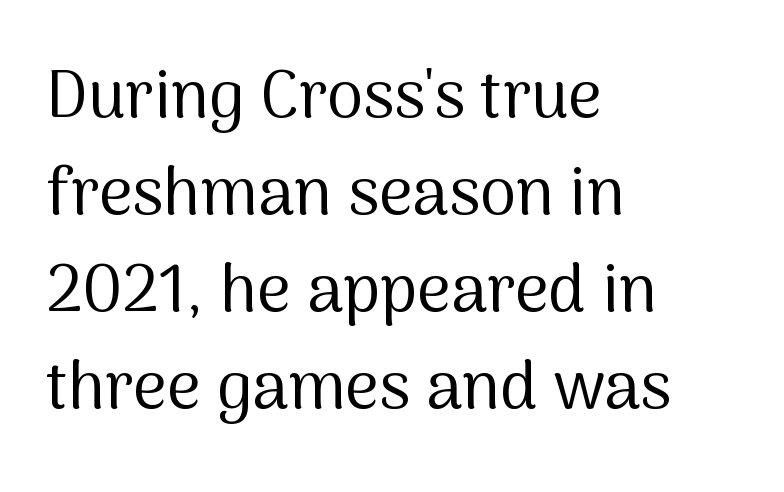
The image shows 66 px regular-weight sans-serif type, upright; set left-aligned, normal line spacing (1.47x), normal letter spacing, not underlined; medium stroke contrast and a medium x-height.
